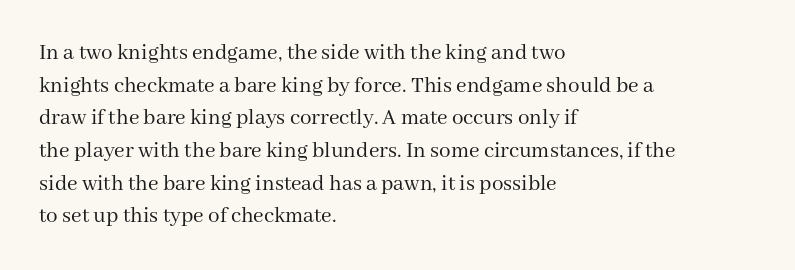
{"italic": "no", "bold": "no", "underline": "no", "align": "left", "line_spacing": "normal", "line_spacing_ratio": 1.42, "letter_spacing": "normal", "letter_spacing_em": 0.0, "glyph_px": 23}
